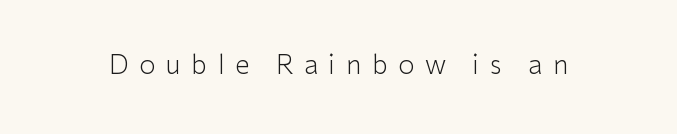
The rendering inserts visible extra space after every character. The characters are drawn with everyday or finer stroke widths. The type sits square on the baseline with zero lean. Anything drawn beneath the words? Only blank space.
